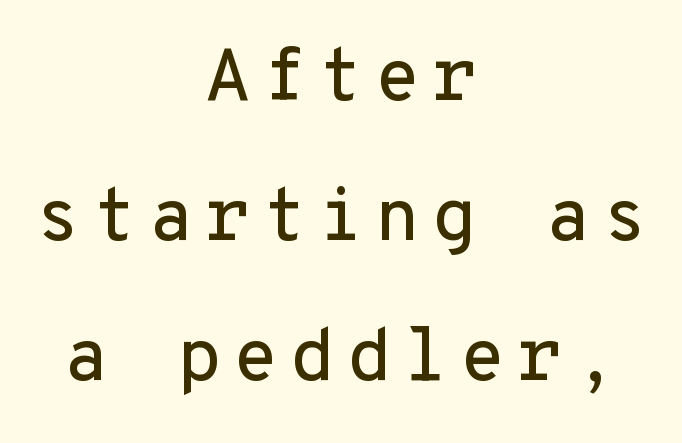
{"serif": "no", "italic": "no", "width": "normal", "stroke_contrast": "low", "x_height": "medium", "monospaced": "yes", "underline": "no", "align": "center", "line_spacing_ratio": 1.89, "glyph_px": 74}
